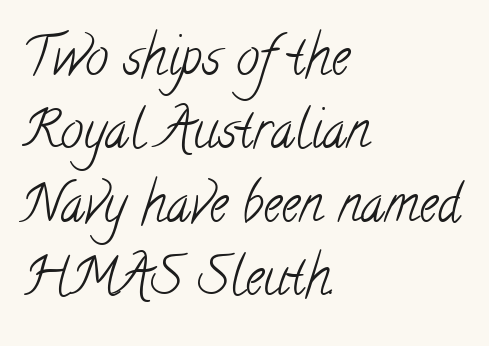
Spacing verdict: proportional, widths tailored to each character. The type is set solid horizontally, with unmodified tracking. Each stroke keeps to a modest, everyday thickness or less. Underlining? Definitely not there.
